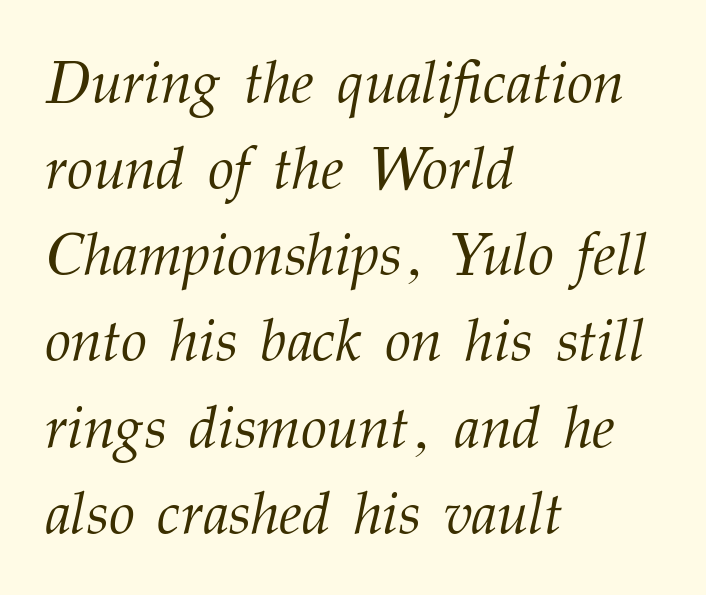
Q: Is the text bold? A: No.
Q: Is the text italic (slanted)? A: Yes, it leans right by about 12 degrees.
Q: Is the typeface a serif or a sans-serif typeface? A: Serif.
Q: Is the text underlined? A: No.
Q: How is the paragraph aligned? A: Left-aligned.
Q: Is the spacing between letters normal or unusually wide? A: Normal.
Q: Is the spacing between lines tight, normal or loose? A: Normal.
Q: Width (condensed, normal, or wide)? A: Normal.
Q: Stroke contrast? A: Medium.
Q: x-height? A: Medium.
Q: Monospaced? A: No.
